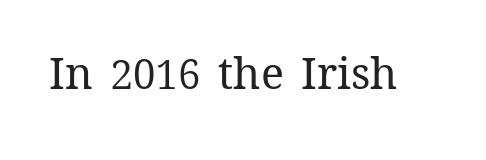
The image shows 43 px regular-weight type, upright; set normal letter spacing, not underlined; medium stroke contrast and a medium x-height.
